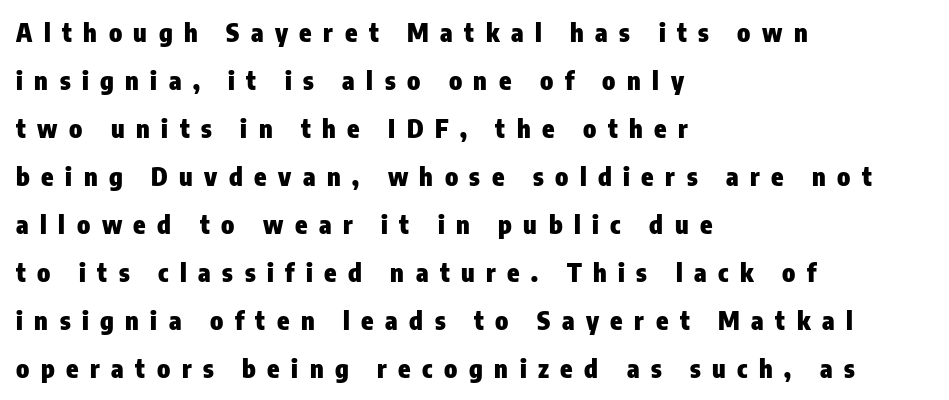
Q: Is the text bold? A: Yes.
Q: Is the text italic (slanted)? A: No, it is upright.
Q: Is the text underlined? A: No.
Q: How is the paragraph aligned? A: Left-aligned.
Q: Is the spacing between letters normal or unusually wide? A: Unusually wide.
Q: Is the spacing between lines tight, normal or loose? A: Loose.
